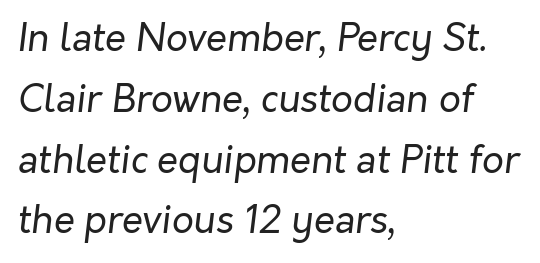
Q: Is the text bold? A: No.
Q: Is the text italic (slanted)? A: Yes, it leans right by about 7 degrees.
Q: Is the text underlined? A: No.
Q: How is the paragraph aligned? A: Left-aligned.
Q: Is the spacing between letters normal or unusually wide? A: Normal.
Q: Is the spacing between lines tight, normal or loose? A: Normal.
Q: Width (condensed, normal, or wide)? A: Normal.
Q: Stroke contrast? A: Low.
Q: x-height? A: Medium.
Q: Monospaced? A: No.
